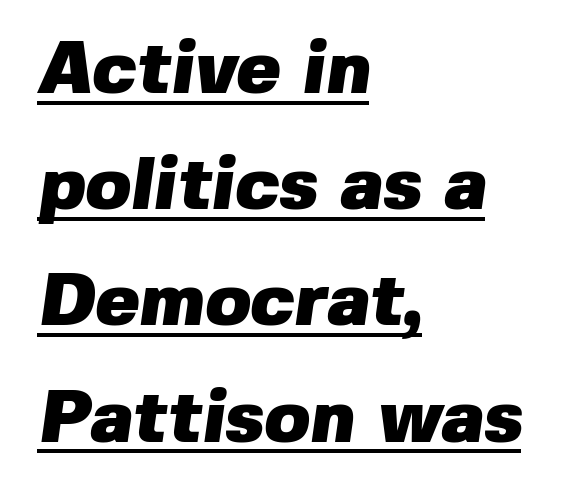
Q: Is the text bold? A: Yes.
Q: Is the typeface a serif or a sans-serif typeface? A: Sans-serif.
Q: Is the text underlined? A: Yes.
Q: How is the paragraph aligned? A: Left-aligned.
Q: Is the spacing between letters normal or unusually wide? A: Normal.
Q: Is the spacing between lines tight, normal or loose? A: Normal.
Q: Width (condensed, normal, or wide)? A: Normal.
Q: Stroke contrast? A: Low.
Q: x-height? A: Medium.
Q: Monospaced? A: No.
